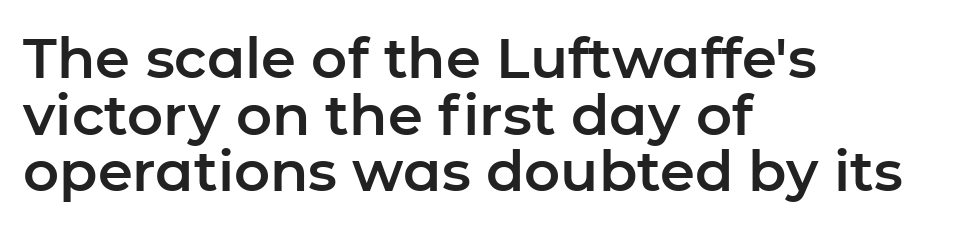
The strip under each line holds only bare page. The rendering anchors every line to the left-hand side. Leading is clearly below the norm, producing a dense column. This is roman type, the default non-slanted kind. The glyphs in this specimen are sans serif.
